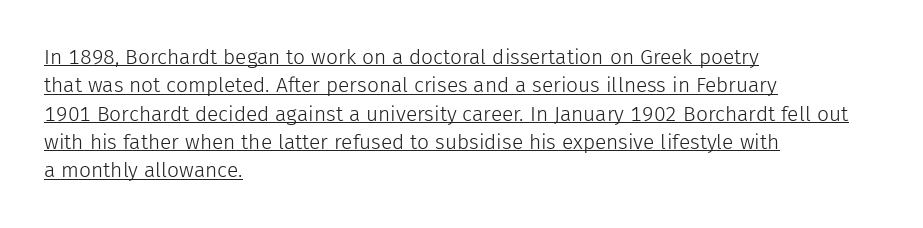
These lines keep a tight, regular rhythm from letter to letter. The lettering stays uniformly vertical, giving the passage a roman look. Successive baselines arrive at the customary interval. These glyphs show unthickened strokes, regular width or finer. Compared with undecorated copy, this sample adds a rule below the words.
